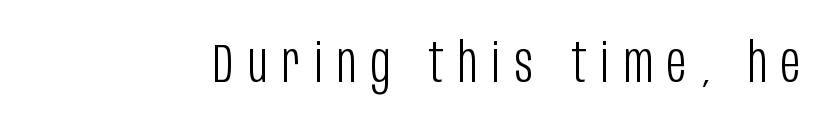
{"serif": "no", "italic": "no", "bold": "no", "weight": "light", "width": "condensed", "stroke_contrast": "low", "x_height": "large", "monospaced": "no", "underline": "no", "letter_spacing": "wide", "letter_spacing_em": 0.27, "glyph_px": 54}
